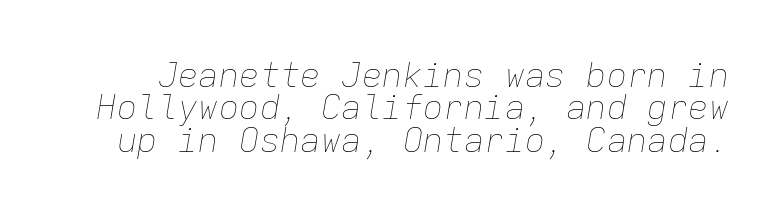
The image shows 34 px thin type, italic (leaning right), monospaced; set tight line spacing (0.95x), normal letter spacing, not underlined; low stroke contrast and a medium x-height.
